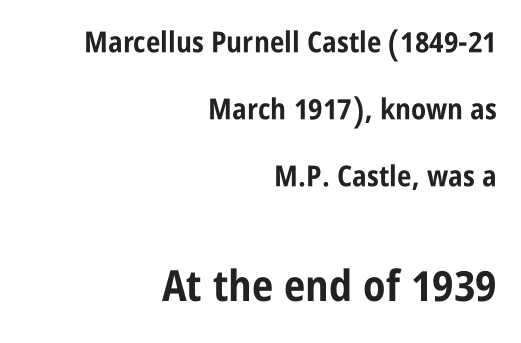
The image shows 43 px bold, condensed sans-serif type, upright; set right-aligned, loose line spacing (2.31x), normal letter spacing, not underlined; the second (bottom) block is 1.48x larger; low stroke contrast and a large x-height.
